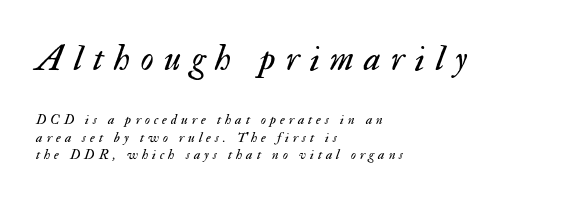
Stem width sits at or under what a default text font uses. Substantial extra tracking has been applied to these lines. Caption: multi-line text, flush left, ragged right. These lines sit exactly where default settings would place them. The letters in the upper block stand taller than those in the block below.
